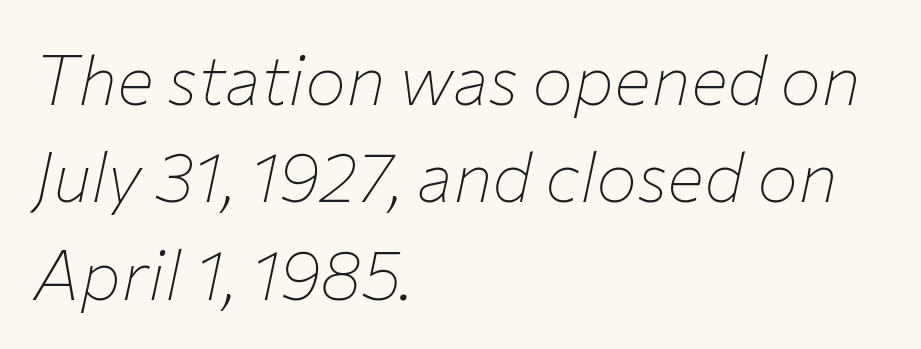
Words float on clear page, feet unadorned. Layout note: lines flush left. Is this a fixed-width face? No — the glyphs have proportional, varying widths. Honestly, the letter spacing is just normal — you wouldn't notice it. No extra ink here — the face is not bold.
